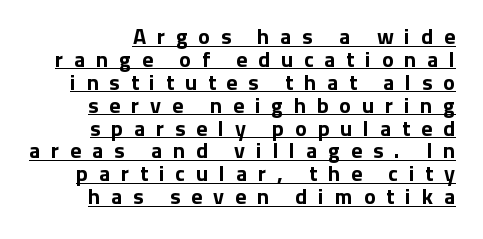
The image shows 22 px bold type, upright; set tight line spacing (1.04x), unusually wide letter spacing (+0.49 em), underlined.
